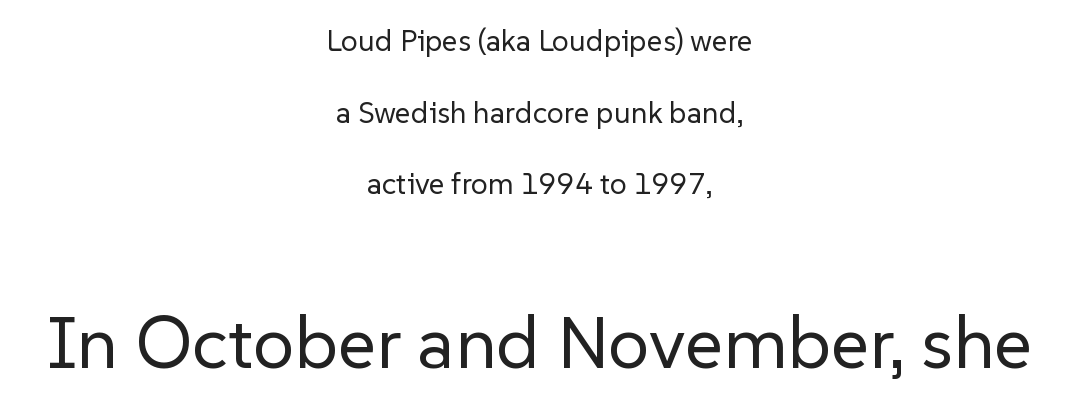
Q: Is the text bold? A: No.
Q: Is the text italic (slanted)? A: No, it is upright.
Q: Is the typeface a serif or a sans-serif typeface? A: Sans-serif.
Q: Is the text underlined? A: No.
Q: How is the paragraph aligned? A: Centered.
Q: Is the spacing between letters normal or unusually wide? A: Normal.
Q: Is the spacing between lines tight, normal or loose? A: Loose.
Q: Which block of text is set in a larger size, the first (top) or the second (bottom)? A: The second (bottom) one.
Q: Width (condensed, normal, or wide)? A: Normal.
Q: Stroke contrast? A: Low.
Q: x-height? A: Medium.
Q: Monospaced? A: No.
